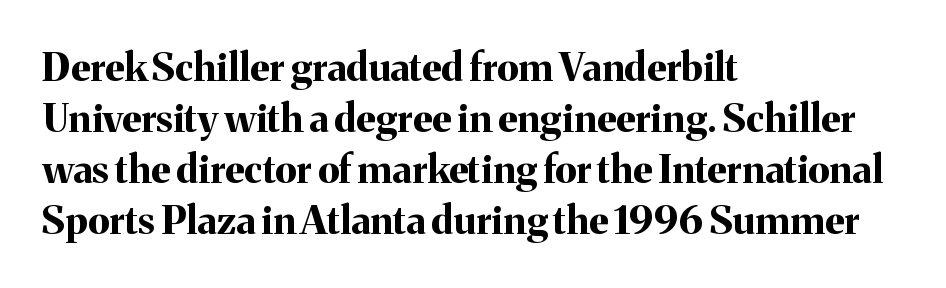
{"serif": "yes", "italic": "no", "bold": "yes", "weight": "bold", "width": "normal", "stroke_contrast": "medium", "x_height": "medium", "monospaced": "no", "underline": "no", "align": "left", "line_spacing": "normal", "line_spacing_ratio": 1.31, "letter_spacing": "normal", "letter_spacing_em": 0.0, "glyph_px": 39}
